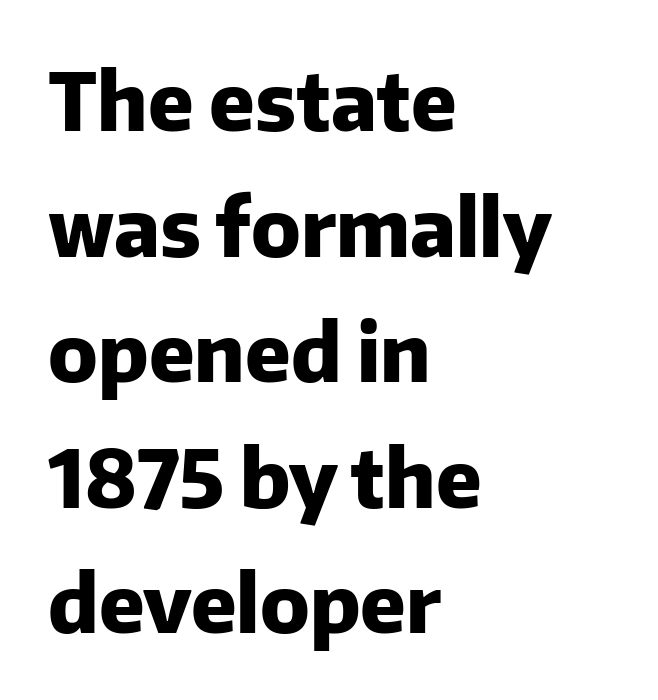
{"serif": "no", "italic": "no", "bold": "yes", "weight": "heavy", "width": "normal", "stroke_contrast": "low", "x_height": "medium", "monospaced": "no", "underline": "no", "align": "left", "line_spacing": "normal", "line_spacing_ratio": 1.57, "letter_spacing": "normal", "letter_spacing_em": 0.0, "glyph_px": 80}
